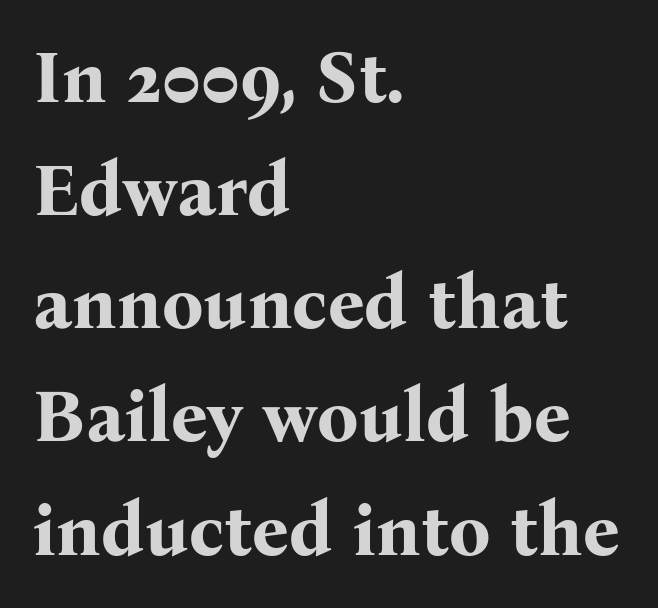
The image shows 73 px bold serif type, upright; set left-aligned, normal line spacing (1.55x), normal letter spacing, not underlined; medium stroke contrast and a medium x-height.
